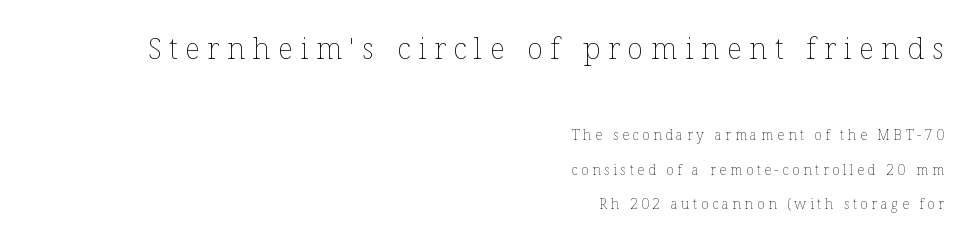
Descenders are the only things crossing below the line. Notice how the stems are strictly vertical — no italics here. Spacing verdict: proportional, widths tailored to each character. Caption: multi-line text, flush right, ragged left. The letterforms sit at book weight or below.
